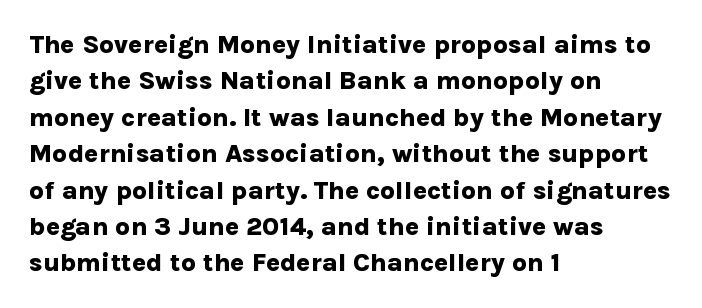
The image shows 26 px bold type, upright; set left-aligned, normal line spacing (1.4x), normal letter spacing, not underlined.
